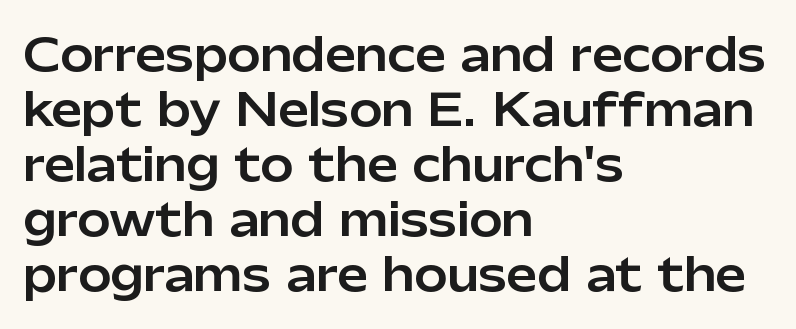
In terms of posture, this sample is upright. No feet cap the strokes, marking this as sans-serif type. The passage shown is not underscored anywhere. Characters follow at the spacing the type designer built in.
